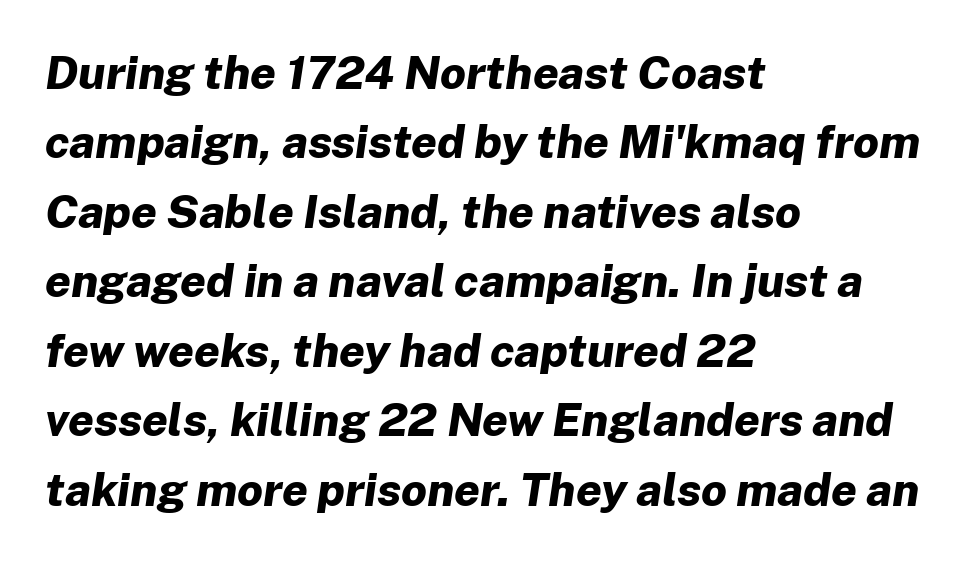
{"italic": "yes", "lean": "right", "slant_degrees": 8, "bold": "yes", "weight": "bold", "width": "normal", "stroke_contrast": "low", "x_height": "medium", "monospaced": "no", "underline": "no", "align": "left", "line_spacing": "normal", "line_spacing_ratio": 1.51, "letter_spacing": "normal", "letter_spacing_em": 0.0, "glyph_px": 46}
